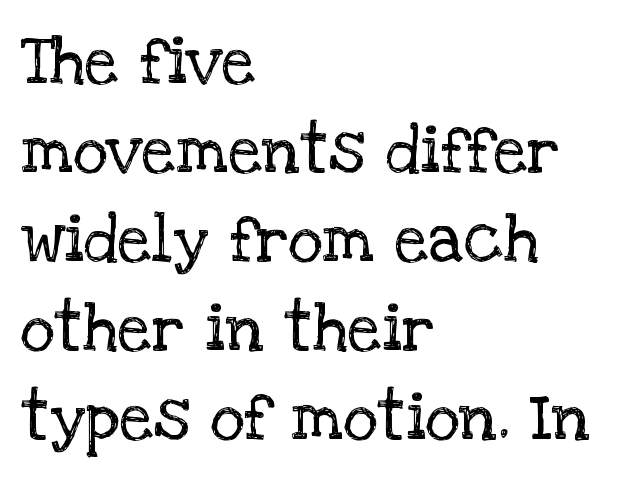
The image shows 67 px regular-weight serif type, upright; set left-aligned, normal line spacing (1.33x), normal letter spacing, not underlined; low stroke contrast and a large x-height.
